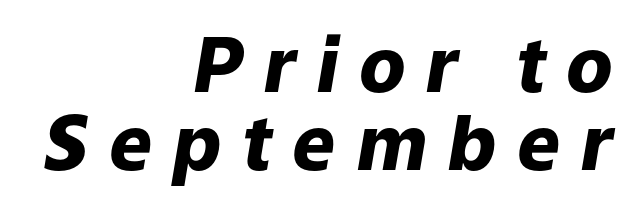
Q: Is the text bold? A: Yes.
Q: Is the text italic (slanted)? A: Yes, it leans right by about 9 degrees.
Q: Is the text underlined? A: No.
Q: How is the paragraph aligned? A: Right-aligned.
Q: Is the spacing between letters normal or unusually wide? A: Unusually wide.
Q: Is the spacing between lines tight, normal or loose? A: Tight.
Q: Width (condensed, normal, or wide)? A: Normal.
Q: Stroke contrast? A: Low.
Q: x-height? A: Medium.
Q: Monospaced? A: No.
